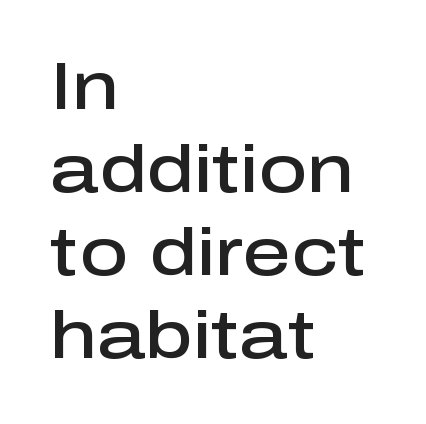
Q: Is the text bold? A: Semi-bold.
Q: Is the text italic (slanted)? A: No, it is upright.
Q: Is the typeface a serif or a sans-serif typeface? A: Sans-serif.
Q: Is the text underlined? A: No.
Q: How is the paragraph aligned? A: Left-aligned.
Q: Is the spacing between letters normal or unusually wide? A: Normal.
Q: Width (condensed, normal, or wide)? A: Normal.
Q: Stroke contrast? A: Low.
Q: x-height? A: Medium.
Q: Monospaced? A: No.
